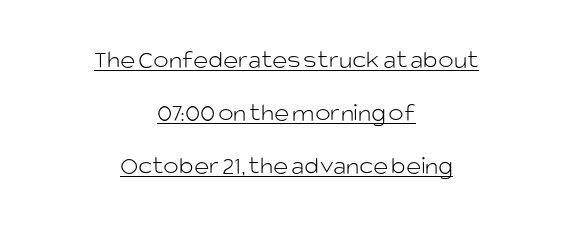
{"italic": "no", "bold": "no", "underline": "yes", "align": "center", "line_spacing": "loose", "line_spacing_ratio": 2.03, "letter_spacing": "normal", "letter_spacing_em": 0.0, "glyph_px": 26}
